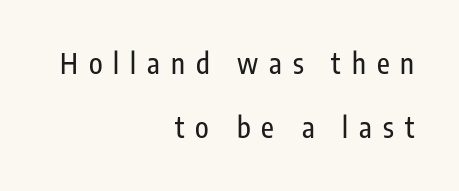
The type family on display is of the sans-serif kind. The lines in this sample share a right terminus and differ only in where they begin. Nobody drew a line under any word here. Style check: upright.
